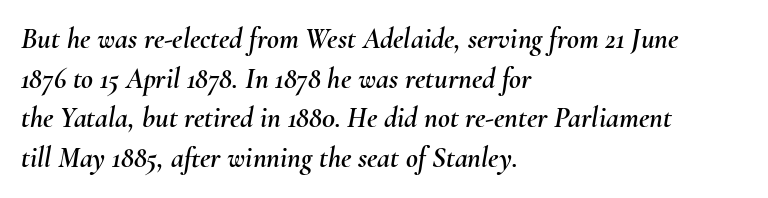
The image shows 29 px text type, italic (leaning right); set left-aligned, normal line spacing (1.37x), normal letter spacing, not underlined; medium stroke contrast and a small x-height.
